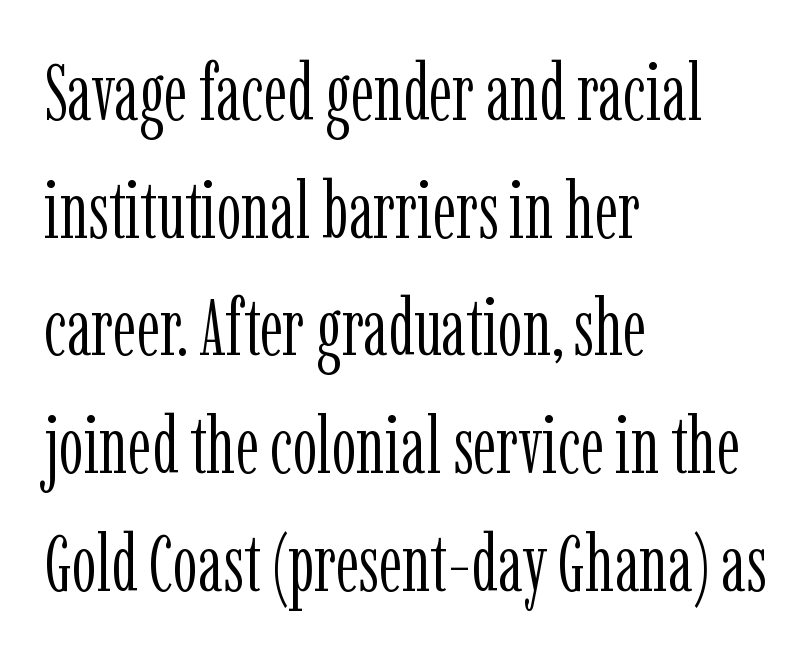
Varying glyph widths throughout — classic text-font behaviour. Rendered with straight, roman letterforms. No letter is thick-stroked: the sample isn't bold. Clear beneath every line of the passage.
